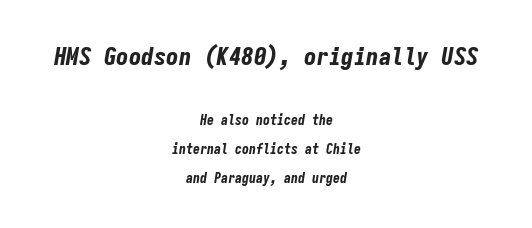
{"italic": "yes", "lean": "right", "slant_degrees": 9, "bold": "yes", "underline": "no", "align": "center", "line_spacing": "loose", "line_spacing_ratio": 2.06, "letter_spacing": "normal", "letter_spacing_em": 0.0, "larger_block": "first", "size_ratio": 1.79, "glyph_px": 25}
